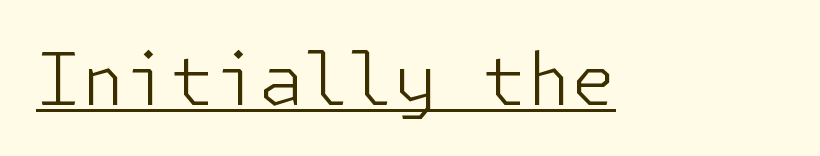
{"serif": "no", "italic": "no", "bold": "no", "weight": "light", "width": "normal", "stroke_contrast": "low", "x_height": "medium", "underline": "yes", "letter_spacing": "normal", "letter_spacing_em": 0.0, "glyph_px": 72}
